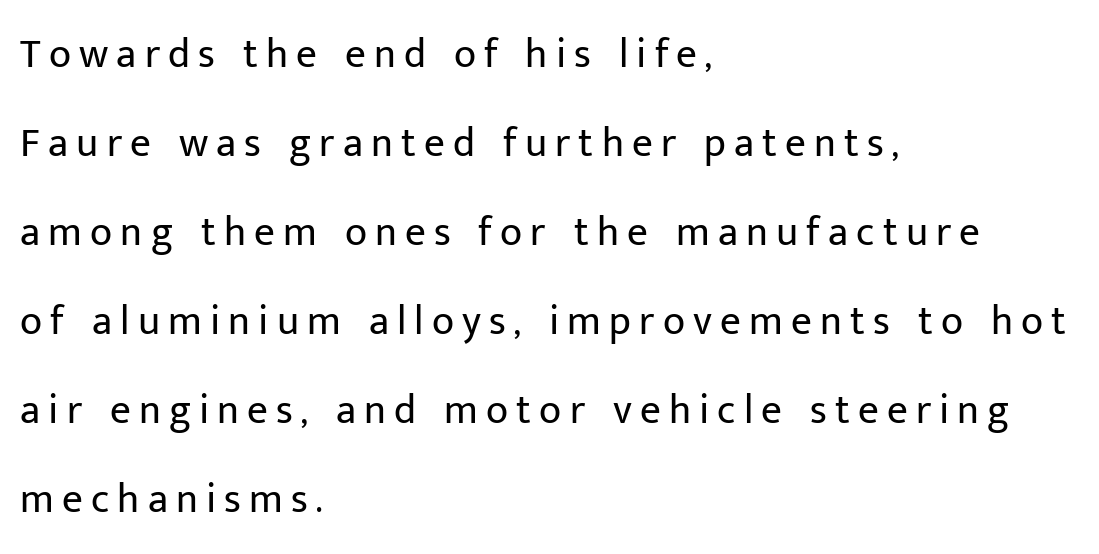
The image shows 41 px regular-weight sans-serif type, upright; set left-aligned, loose line spacing (2.17x), unusually wide letter spacing (+0.2 em), not underlined; low stroke contrast and a medium x-height.
